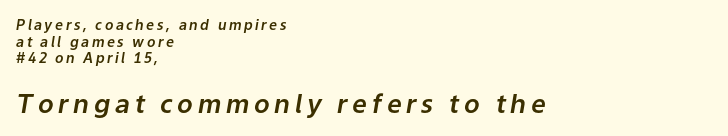
Q: Is the text italic (slanted)? A: Yes, it leans right by about 9 degrees.
Q: Is the text underlined? A: No.
Q: How is the paragraph aligned? A: Left-aligned.
Q: Which block of text is set in a larger size, the first (top) or the second (bottom)? A: The second (bottom) one.
